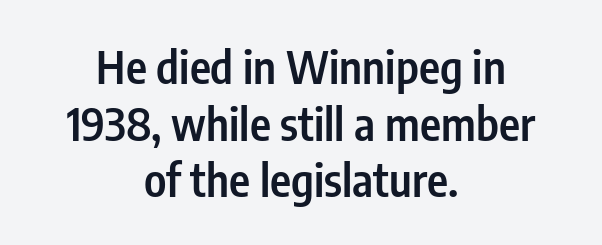
The image shows 45 px semibold, condensed sans-serif type, upright; set centered, normal line spacing (1.26x), normal letter spacing, not underlined; low stroke contrast and a medium x-height.
